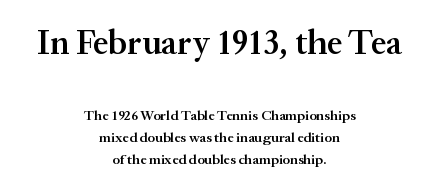
The image shows 34 px semibold serif type, upright; set centered, normal line spacing (1.57x), normal letter spacing, not underlined; the first (top) block is 2.43x larger; medium stroke contrast and a medium x-height.
